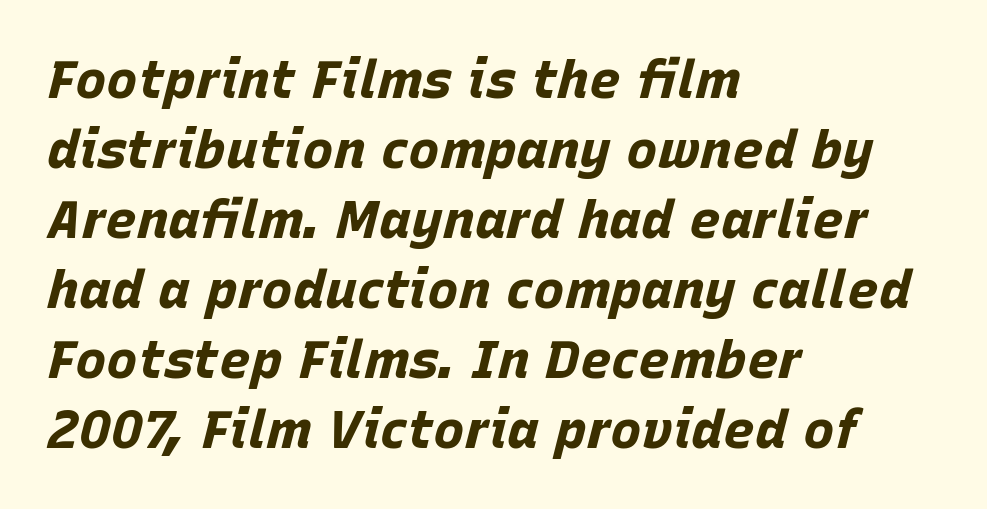
Q: Is the text bold? A: Yes.
Q: Is the text italic (slanted)? A: Yes, it leans right by about 15 degrees.
Q: Is the text underlined? A: No.
Q: How is the paragraph aligned? A: Left-aligned.
Q: Is the spacing between letters normal or unusually wide? A: Normal.
Q: Is the spacing between lines tight, normal or loose? A: Normal.
Q: Width (condensed, normal, or wide)? A: Normal.
Q: Stroke contrast? A: Low.
Q: x-height? A: Large.
Q: Monospaced? A: No.
